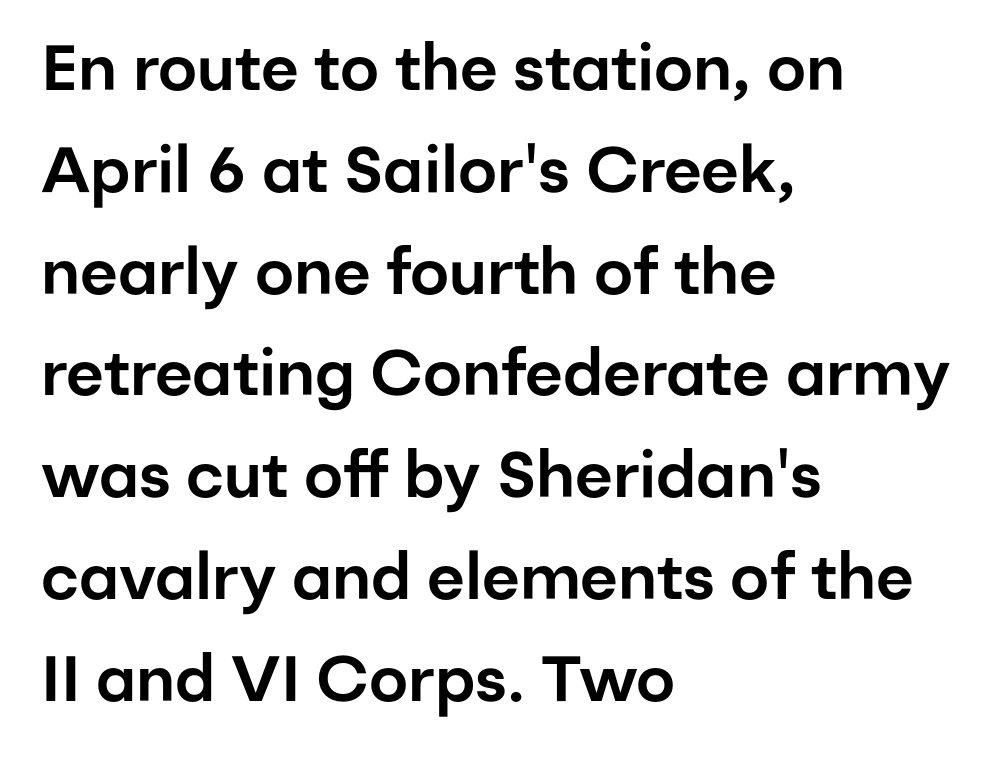
The image shows 64 px sans-serif type, upright; set left-aligned, normal line spacing (1.59x), normal letter spacing, not underlined; low stroke contrast and a medium x-height.
